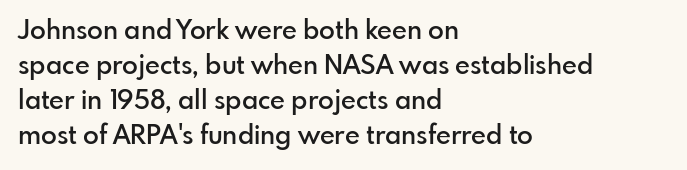
Tracking here is standard; glyphs follow each other at the usual distance. Posture: vertical. This block has exactly the height ordinary leading produces. On the weight axis this lands at semibold, roughly 600. Underline: absent. The rag falls on the right side of this text block.
